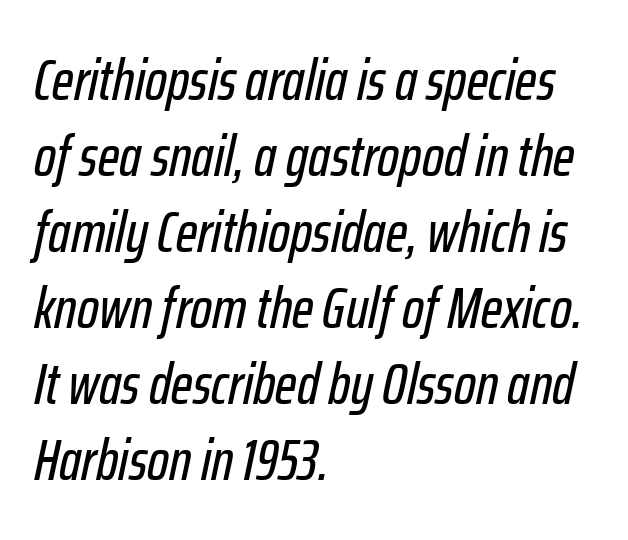
The image shows 58 px condensed type, italic (leaning right); set left-aligned, normal line spacing (1.31x), normal letter spacing, not underlined; low stroke contrast and a medium x-height.
